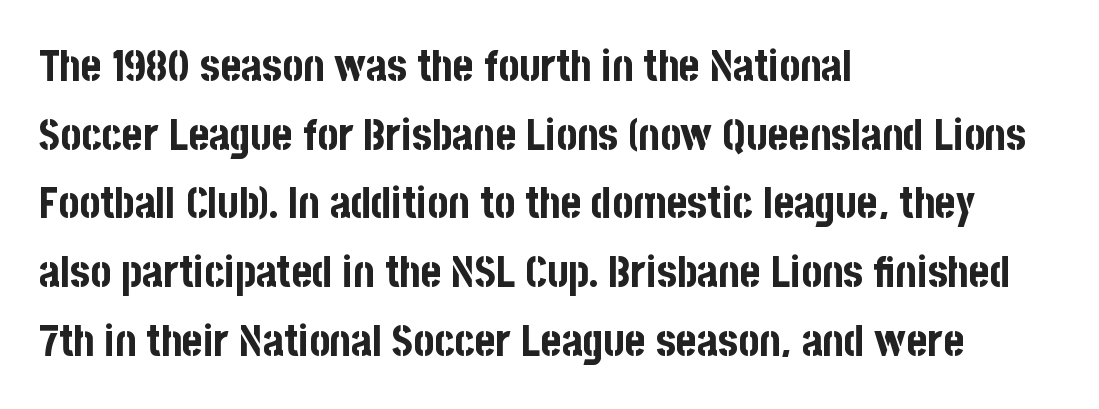
{"serif": "no", "italic": "no", "bold": "yes", "weight": "bold", "width": "condensed", "stroke_contrast": "low", "x_height": "large", "monospaced": "no", "underline": "no", "align": "left", "line_spacing": "normal", "line_spacing_ratio": 1.56, "letter_spacing": "normal", "letter_spacing_em": 0.0, "glyph_px": 44}
